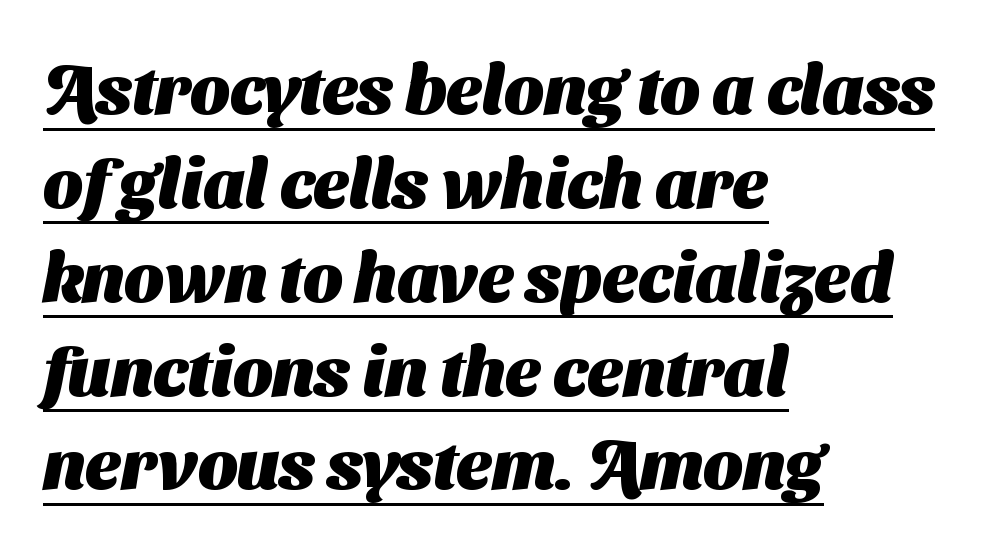
Q: Is the text bold? A: Yes.
Q: Is the typeface a serif or a sans-serif typeface? A: Sans-serif.
Q: Is the text underlined? A: Yes.
Q: How is the paragraph aligned? A: Left-aligned.
Q: Is the spacing between letters normal or unusually wide? A: Normal.
Q: Is the spacing between lines tight, normal or loose? A: Normal.
Q: Width (condensed, normal, or wide)? A: Normal.
Q: Stroke contrast? A: Medium.
Q: x-height? A: Medium.
Q: Monospaced? A: No.
